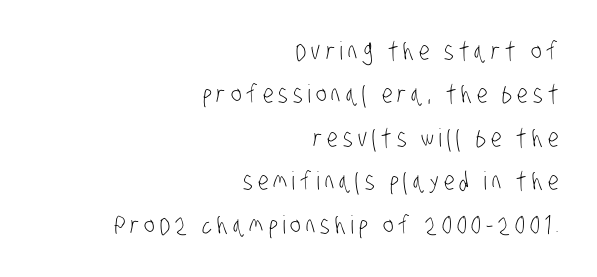
The image shows 25 px text type; set right-aligned, line spacing 1.74x, unusually wide letter spacing (+0.2 em), not underlined.
